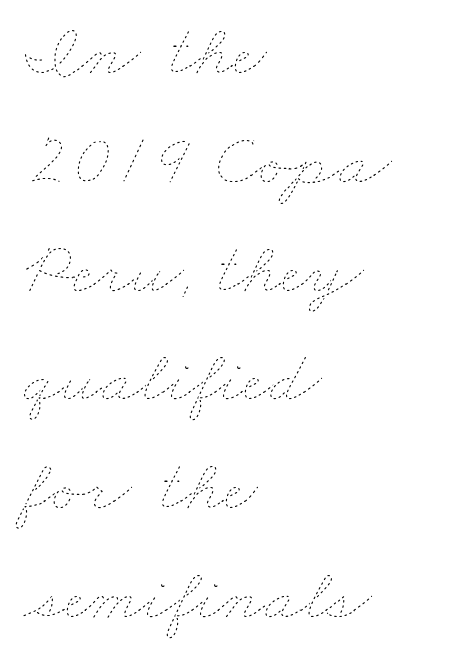
The image shows 73 px thin, wide type; set left-aligned, normal line spacing (1.49x), normal letter spacing, not underlined; low stroke contrast and a small x-height.
